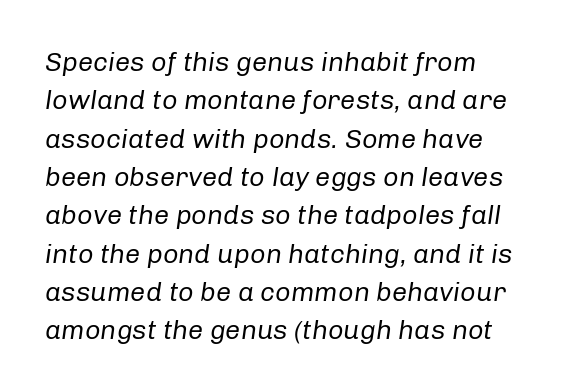
Q: Is the text bold? A: No.
Q: Is the text italic (slanted)? A: Yes, it leans right by about 8 degrees.
Q: Is the text underlined? A: No.
Q: How is the paragraph aligned? A: Left-aligned.
Q: Is the spacing between letters normal or unusually wide? A: Normal.
Q: Is the spacing between lines tight, normal or loose? A: Normal.
